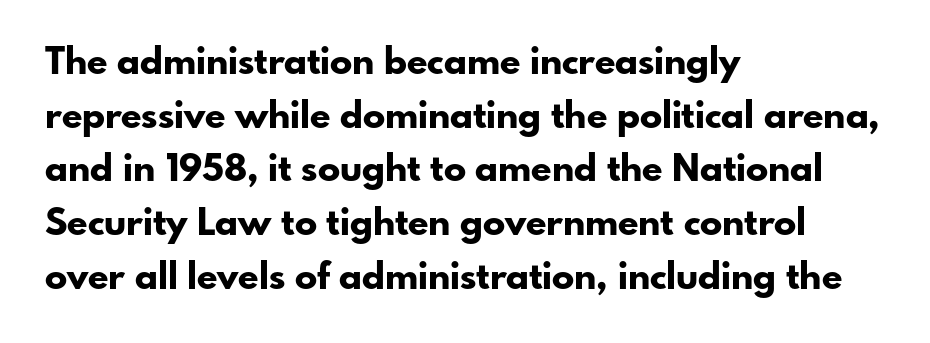
Q: Is the text bold? A: Yes.
Q: Is the text italic (slanted)? A: No, it is upright.
Q: Is the typeface a serif or a sans-serif typeface? A: Sans-serif.
Q: Is the text underlined? A: No.
Q: How is the paragraph aligned? A: Left-aligned.
Q: Is the spacing between letters normal or unusually wide? A: Normal.
Q: Is the spacing between lines tight, normal or loose? A: Normal.
Q: Width (condensed, normal, or wide)? A: Normal.
Q: Stroke contrast? A: Low.
Q: x-height? A: Small.
Q: Monospaced? A: No.
